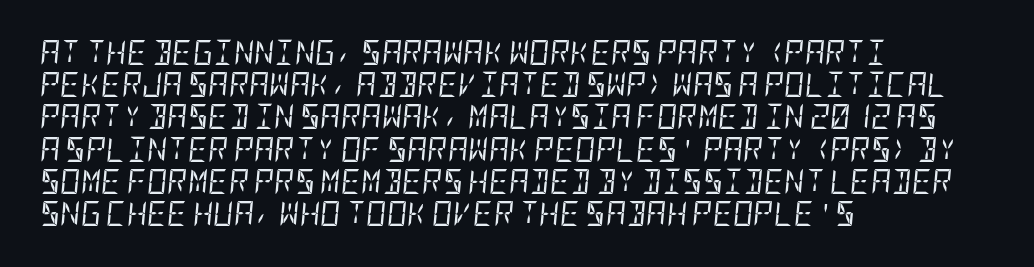
The image shows 25 px text type, italic (leaning right); set left-aligned, normal line spacing (1.29x), normal letter spacing, not underlined.
